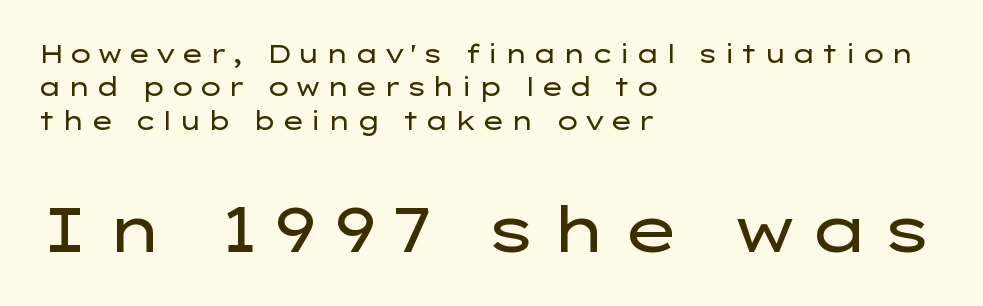
{"serif": "no", "italic": "no", "bold": "no", "weight": "regular", "width": "wide", "stroke_contrast": "low", "x_height": "medium", "monospaced": "no", "underline": "no", "align": "left", "line_spacing": "normal", "line_spacing_ratio": 1.34, "larger_block": "second", "size_ratio": 2.52, "glyph_px": 63}
